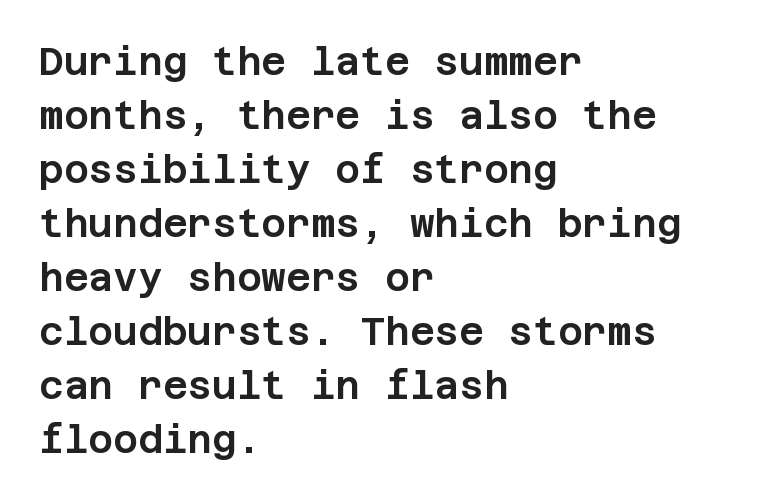
Glyph-to-glyph distance matches everyday printed text. The setting favours the left margin, as ordinary paragraphs usually do. Whoever set this chose a conventional vertical rhythm. Clear beneath every line of the passage. No feet cap the strokes, marking this as sans-serif type.
